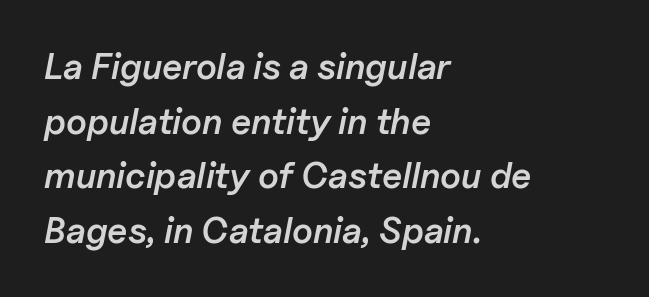
Line starts are locked; line ends wander. Rows of type keep a routine distance in the vertical direction. The strokes are fattened partway — semibold, not bold. The type is set solid horizontally, with unmodified tracking. The passage shown is typed in a proportional face where columns would drift.
